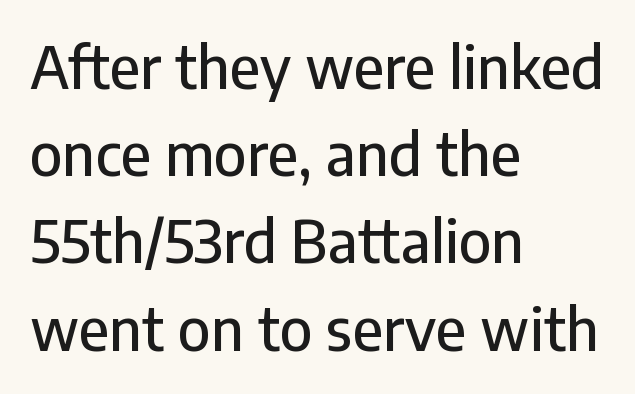
Q: Is the text italic (slanted)? A: No, it is upright.
Q: Is the typeface a serif or a sans-serif typeface? A: Sans-serif.
Q: Is the text underlined? A: No.
Q: How is the paragraph aligned? A: Left-aligned.
Q: Is the spacing between letters normal or unusually wide? A: Normal.
Q: Is the spacing between lines tight, normal or loose? A: Normal.
Q: Width (condensed, normal, or wide)? A: Normal.
Q: Stroke contrast? A: Low.
Q: x-height? A: Medium.
Q: Monospaced? A: No.
